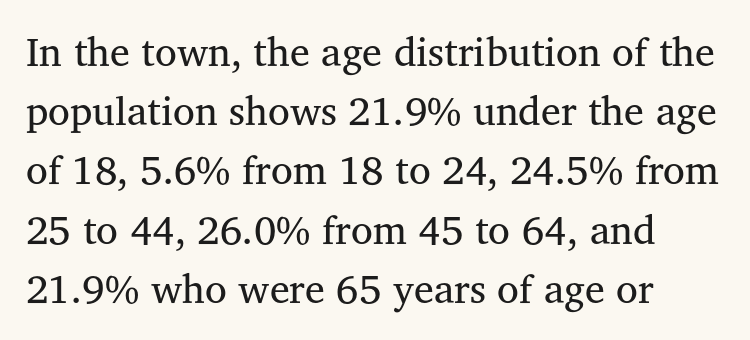
Small tapered or slab feet sit at the stroke ends, so this counts as serif. Each letter keeps its own natural width here, so spacing adapts to shape. The vertical gap from one line to the next is medium. No extra tracking has been applied to these lines. The setting favours the left margin, as ordinary paragraphs usually do.
